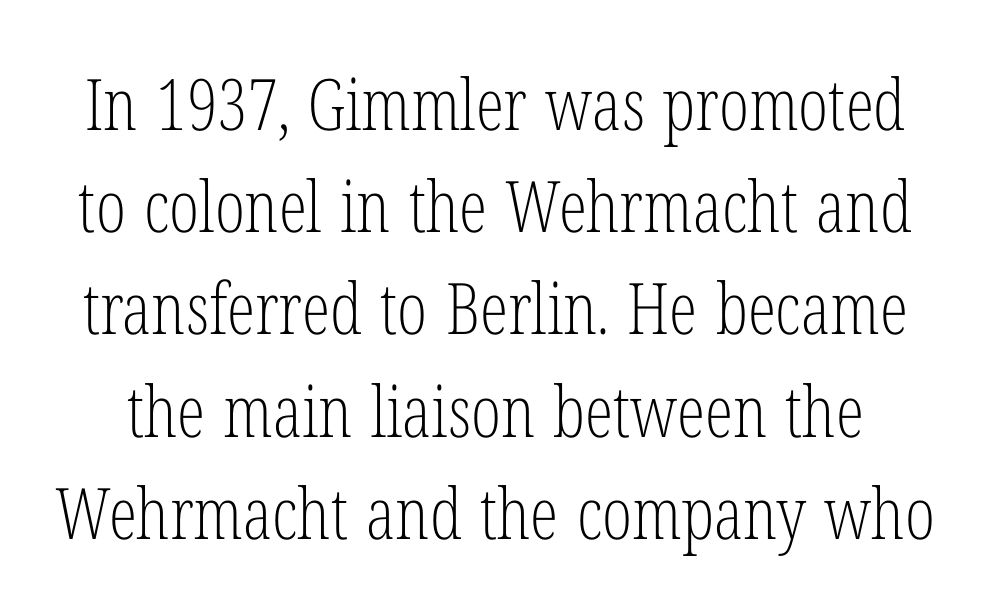
{"serif": "yes", "italic": "no", "bold": "no", "weight": "light", "width": "condensed", "stroke_contrast": "low", "x_height": "medium", "monospaced": "no", "underline": "no", "line_spacing": "normal", "line_spacing_ratio": 1.44, "letter_spacing": "normal", "letter_spacing_em": 0.0, "glyph_px": 71}
